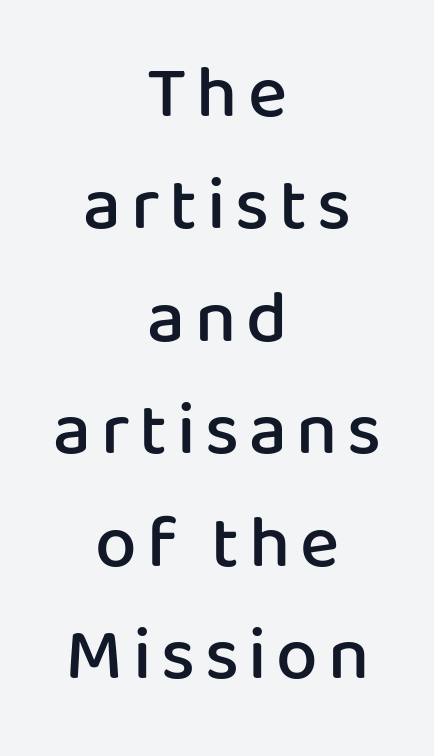
The image shows 74 px semibold sans-serif type, upright; set centered, normal line spacing (1.52x), not underlined; low stroke contrast and a medium x-height.
